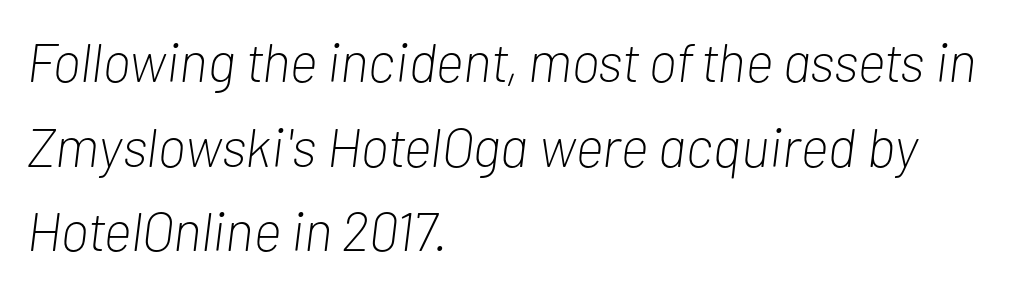
The image shows 55 px light, condensed type, italic (leaning right); set left-aligned, normal line spacing (1.54x), normal letter spacing, not underlined; low stroke contrast and a medium x-height.
